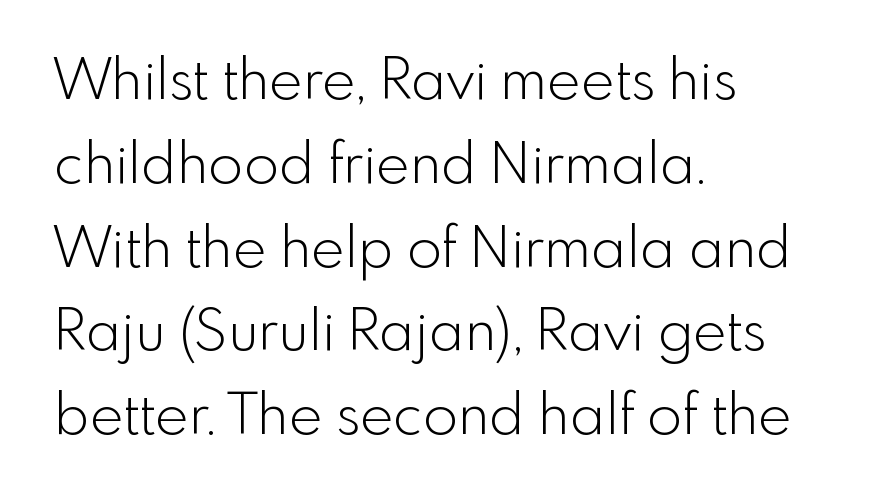
Summary of weight: not heavy and not bold. Nobody touched the tracking dial on this one. The paragraph has a hard left edge and a soft right edge. Rows of type keep a routine distance in the vertical direction.
